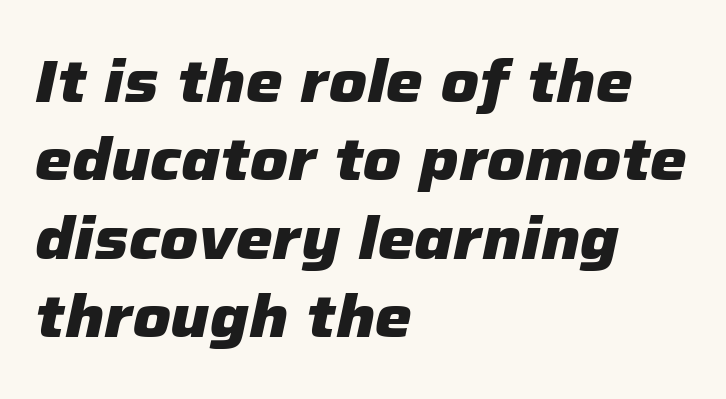
{"italic": "yes", "lean": "right", "slant_degrees": 12, "bold": "yes", "weight": "heavy", "width": "normal", "stroke_contrast": "low", "x_height": "medium", "monospaced": "no", "underline": "no", "align": "left", "line_spacing": "normal", "line_spacing_ratio": 1.33, "letter_spacing": "normal", "letter_spacing_em": 0.0, "glyph_px": 59}
